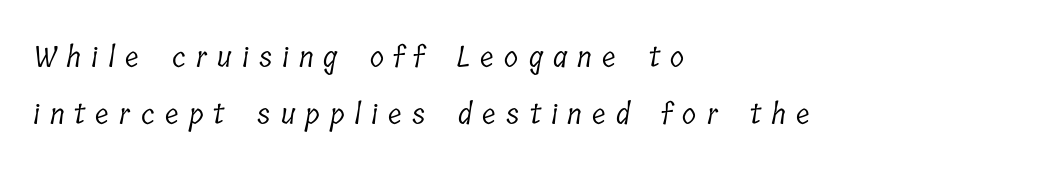
{"serif": "yes", "bold": "no", "weight": "light", "width": "condensed", "stroke_contrast": "low", "x_height": "medium", "monospaced": "no", "underline": "no", "align": "left", "line_spacing": "loose", "line_spacing_ratio": 1.96, "letter_spacing": "wide", "letter_spacing_em": 0.35, "glyph_px": 29}
